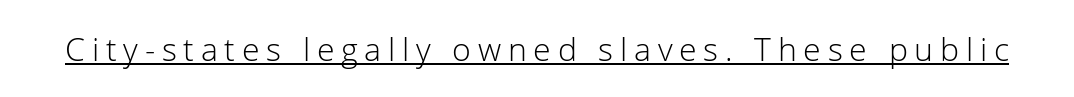
Q: Is the text bold? A: No.
Q: Is the text italic (slanted)? A: No, it is upright.
Q: Is the typeface a serif or a sans-serif typeface? A: Sans-serif.
Q: Is the text underlined? A: Yes.
Q: Is the spacing between letters normal or unusually wide? A: Unusually wide.
Q: Width (condensed, normal, or wide)? A: Normal.
Q: Stroke contrast? A: Low.
Q: x-height? A: Medium.
Q: Monospaced? A: No.
